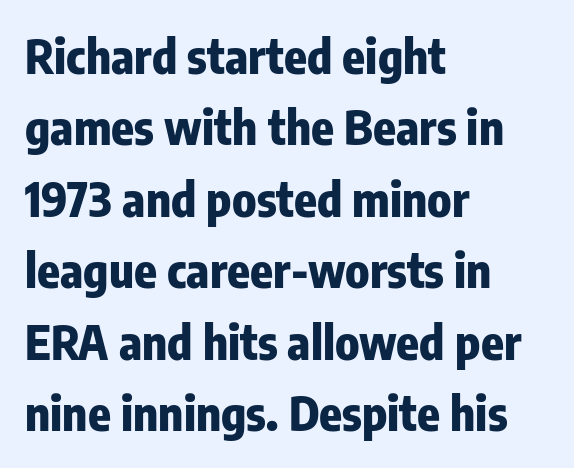
{"serif": "no", "italic": "no", "bold": "yes", "weight": "heavy", "width": "condensed", "stroke_contrast": "low", "x_height": "medium", "monospaced": "no", "underline": "no", "align": "left", "line_spacing": "normal", "line_spacing_ratio": 1.52, "letter_spacing": "normal", "letter_spacing_em": 0.0, "glyph_px": 47}
